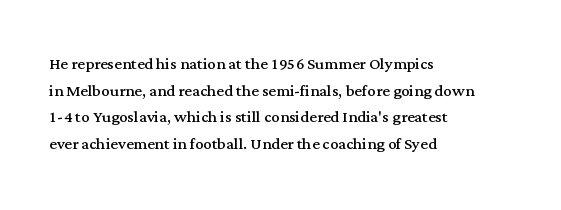
Summary of weight: not heavy and not bold. The vertical gap from one line to the next is medium. The type is set solid horizontally, with unmodified tracking. No italicization has been applied; the sample stays upright. The paragraph shown leans on its left margin. The gap between lines stays unmarked.
